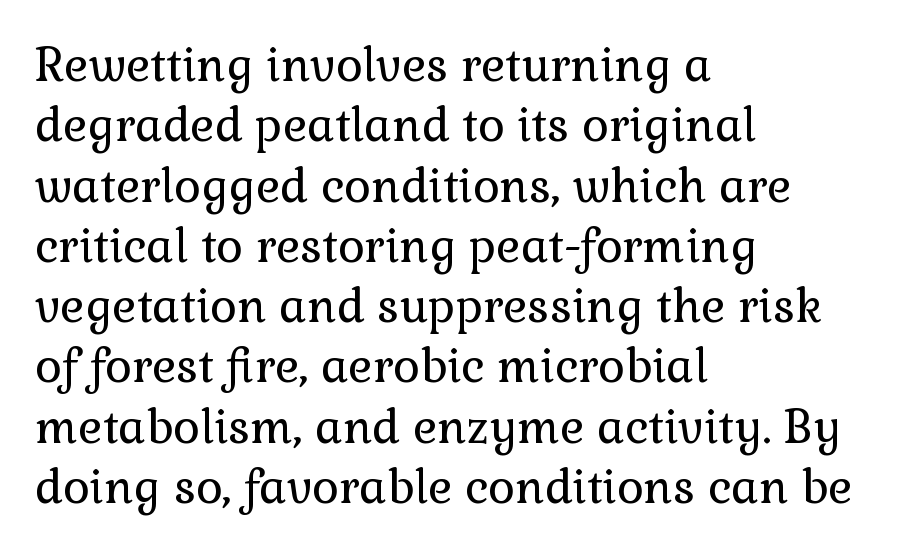
{"serif": "yes", "italic": "no", "bold": "no", "weight": "regular", "width": "normal", "stroke_contrast": "low", "x_height": "medium", "monospaced": "no", "underline": "no", "align": "left", "line_spacing": "normal", "line_spacing_ratio": 1.31, "letter_spacing": "normal", "letter_spacing_em": 0.0, "glyph_px": 46}
